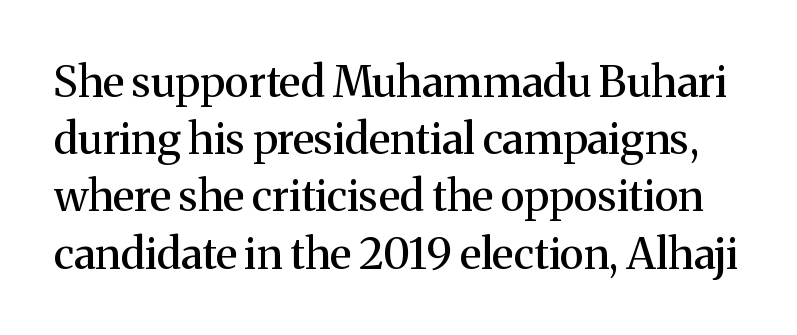
Q: Is the text italic (slanted)? A: No, it is upright.
Q: Is the typeface a serif or a sans-serif typeface? A: Serif.
Q: Is the text underlined? A: No.
Q: Is the spacing between letters normal or unusually wide? A: Normal.
Q: Is the spacing between lines tight, normal or loose? A: Normal.
Q: Width (condensed, normal, or wide)? A: Normal.
Q: Stroke contrast? A: Medium.
Q: x-height? A: Medium.
Q: Monospaced? A: No.
